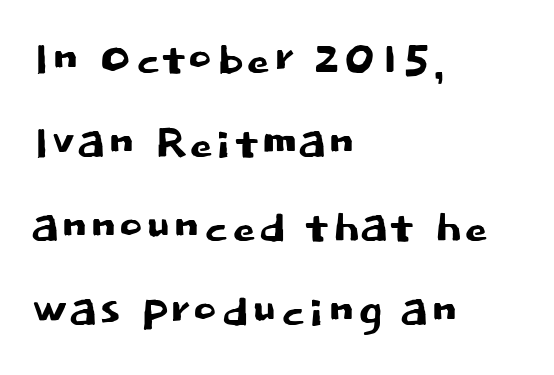
The image shows 60 px sans-serif type, upright; set left-aligned, normal line spacing (1.4x), normal letter spacing, not underlined; low stroke contrast and a large x-height.
